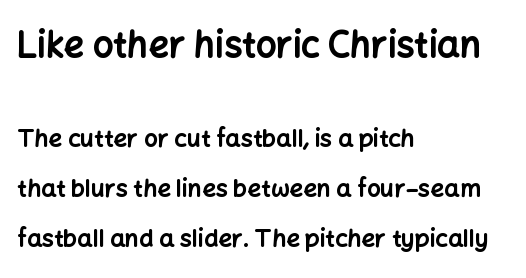
Clear beneath every line of the passage. Honestly, the rows look like they've been pulled way apart. Tall strokes in this sample are plumb rather than angled. Horizontal alignment here is leftward, the default for most running prose.
